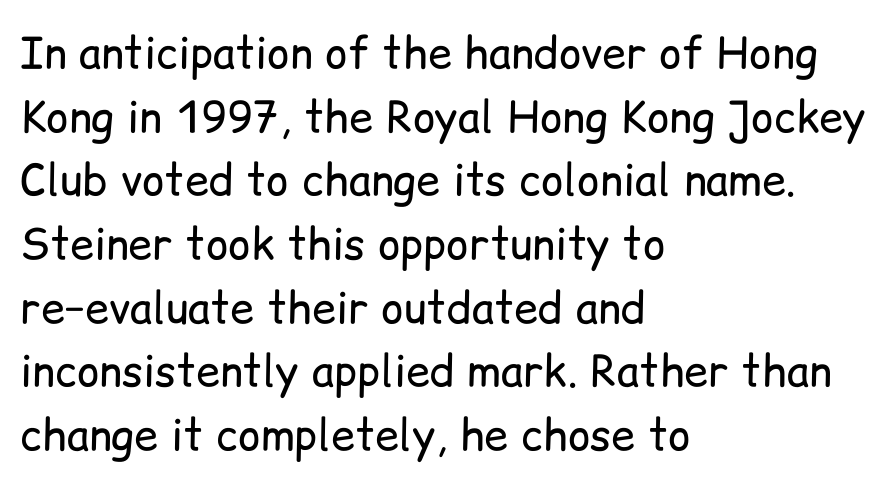
The image shows 43 px regular-weight sans-serif type, upright; set left-aligned, normal line spacing (1.48x), normal letter spacing, not underlined; low stroke contrast and a medium x-height.
